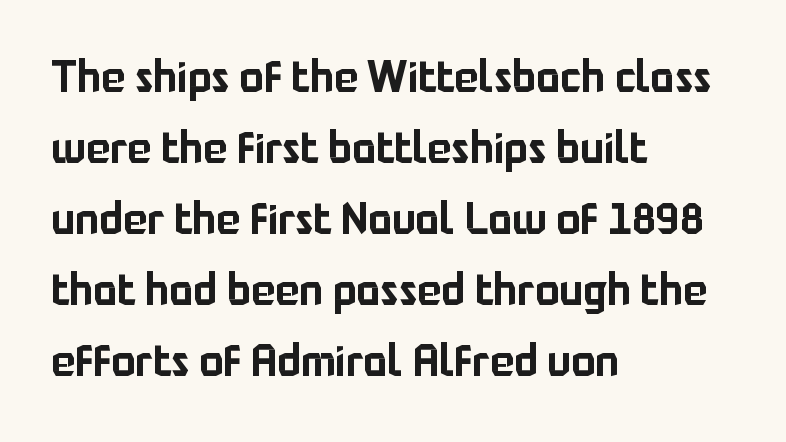
Q: Is the text italic (slanted)? A: No, it is upright.
Q: Is the typeface a serif or a sans-serif typeface? A: Sans-serif.
Q: Is the text underlined? A: No.
Q: How is the paragraph aligned? A: Left-aligned.
Q: Is the spacing between letters normal or unusually wide? A: Normal.
Q: Is the spacing between lines tight, normal or loose? A: Normal.
Q: Width (condensed, normal, or wide)? A: Normal.
Q: Stroke contrast? A: Low.
Q: x-height? A: Medium.
Q: Monospaced? A: No.
